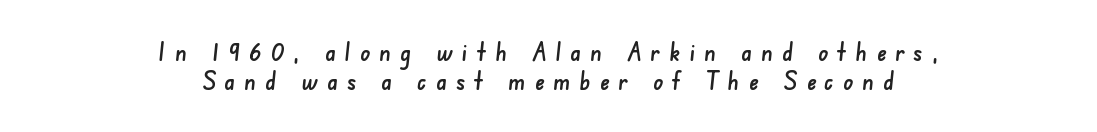
Typeset on center — no edge is straight. The gap between lines stays unmarked. In terms of letterspacing, this is a distinctly airy, spread setting.
